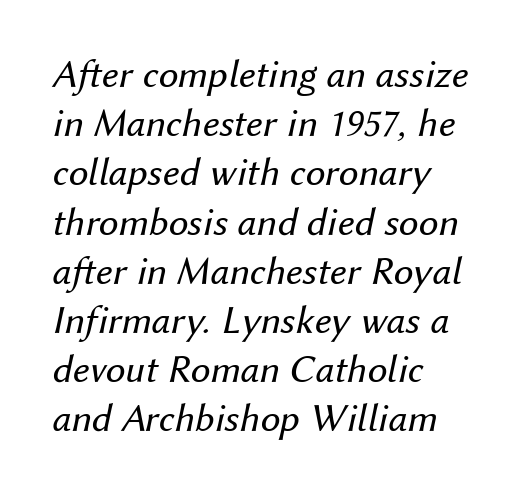
The image shows 40 px regular-weight type, italic (leaning right); set left-aligned, line spacing 1.23x, normal letter spacing, not underlined; medium stroke contrast and a medium x-height.
